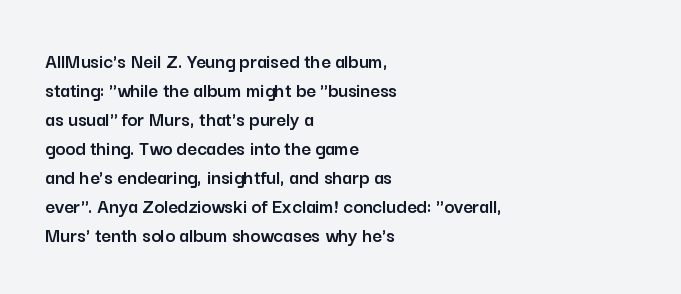
The image shows 21 px text type, upright; set left-aligned, normal line spacing (1.38x), normal letter spacing, not underlined.
